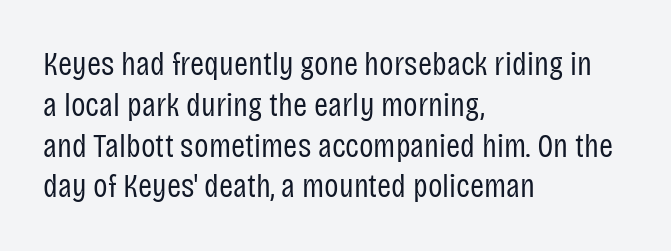
Q: Is the text bold? A: No.
Q: Is the text italic (slanted)? A: No, it is upright.
Q: Is the typeface a serif or a sans-serif typeface? A: Sans-serif.
Q: Is the text underlined? A: No.
Q: How is the paragraph aligned? A: Left-aligned.
Q: Is the spacing between letters normal or unusually wide? A: Normal.
Q: Width (condensed, normal, or wide)? A: Condensed.
Q: Stroke contrast? A: Low.
Q: x-height? A: Large.
Q: Monospaced? A: No.
